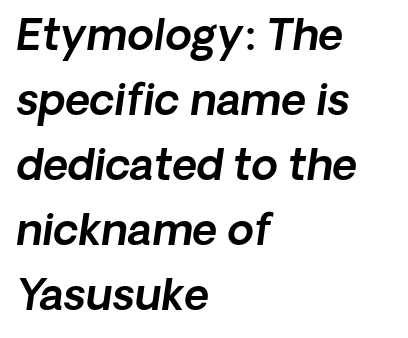
The image shows 43 px sans-serif type; set left-aligned, normal line spacing (1.51x), normal letter spacing, not underlined; a medium x-height.
